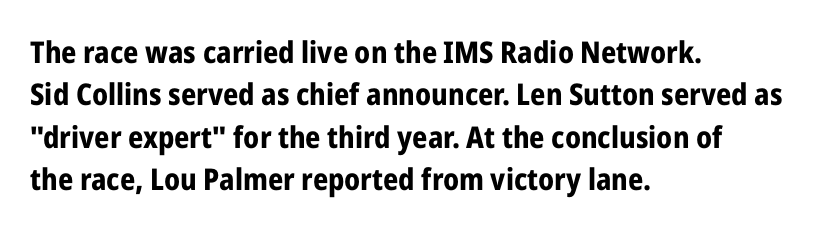
This sample uses a sans-serif face. Summary of vertical rhythm: regular, with standard interline spacing. The strokes are fattened all the way to bold. Posture: upright roman. The letterforms sit shoulder to shoulder at normal distance. Alignment: flush left.
